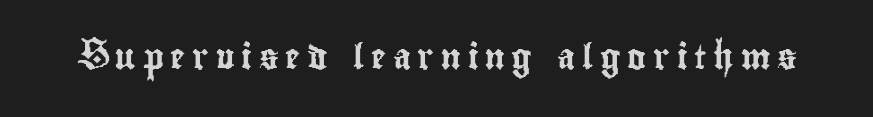
A typesetter would call this heavily tracked-out type. Rule under the text: the space is simply empty. This is roman type, the default non-slanted kind.
